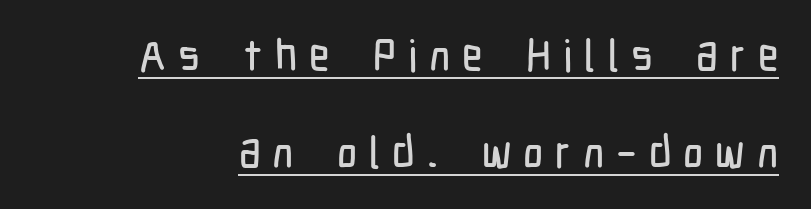
The block of text is sparse from top to bottom, with ample space between rows. Do the letters lean? They stand straight. A typesetter would call this proportional, since set widths differ per character. Observe the wide spacing: letters keep a clear distance from each other.
